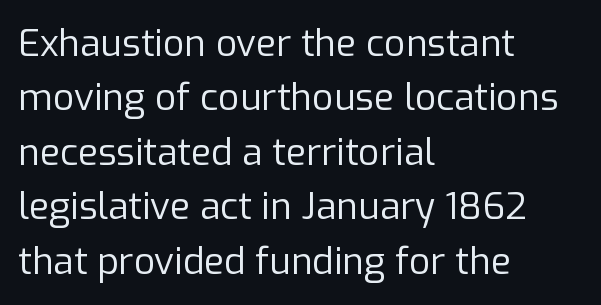
Is this a fixed-width face? No — the glyphs have proportional, varying widths. Bare-footed words on every line. Serifs: no, the terminals of the letterforms are clean. Default kerning and tracking; the words read as compact shapes. Notice how the stems are strictly vertical — no italics here.
